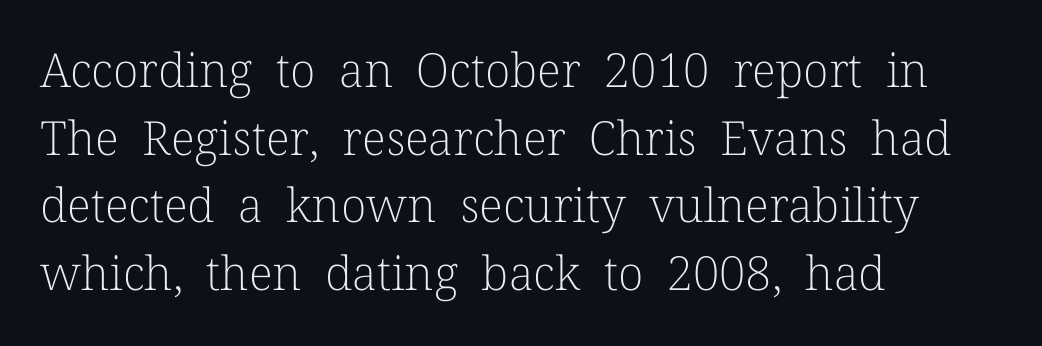
{"serif": "yes", "italic": "no", "bold": "no", "weight": "light", "width": "normal", "stroke_contrast": "low", "x_height": "medium", "monospaced": "no", "underline": "no", "align": "left", "line_spacing": "normal", "line_spacing_ratio": 1.44, "letter_spacing": "normal", "letter_spacing_em": 0.0, "glyph_px": 47}
